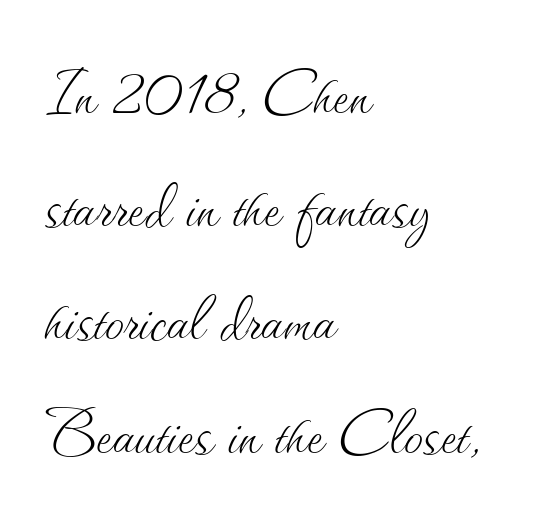
The image shows 77 px thin type; set left-aligned, normal line spacing (1.47x), normal letter spacing, not underlined; medium stroke contrast and a small x-height.
